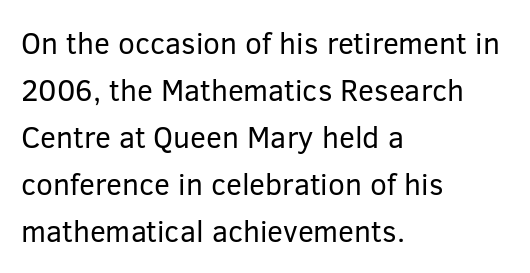
{"serif": "no", "italic": "no", "bold": "no", "weight": "regular", "width": "normal", "stroke_contrast": "low", "x_height": "medium", "monospaced": "no", "underline": "no", "align": "left", "line_spacing": "normal", "line_spacing_ratio": 1.57, "letter_spacing": "normal", "letter_spacing_em": 0.0, "glyph_px": 30}
